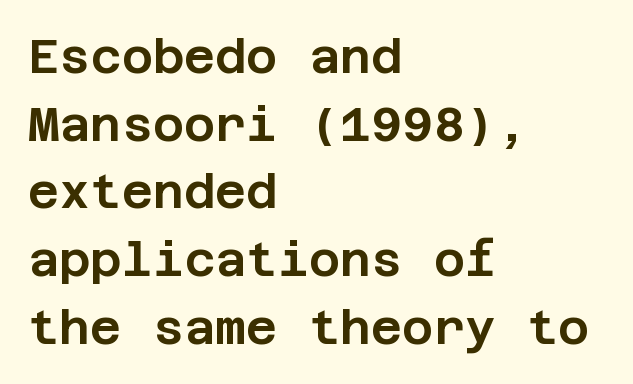
The image shows 48 px sans-serif type, upright; set left-aligned, normal line spacing (1.41x), normal letter spacing, not underlined; low stroke contrast and a large x-height.
